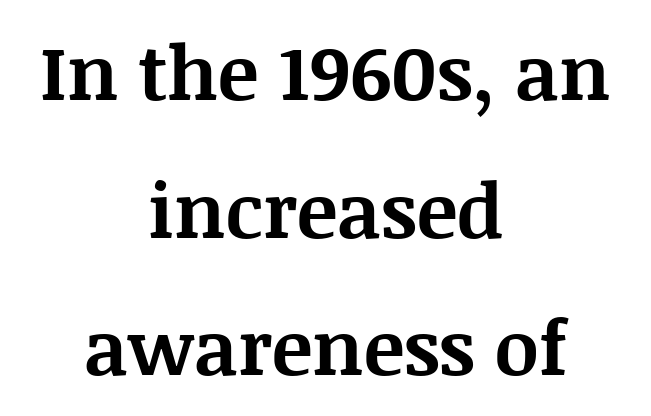
Glyph-to-glyph distance matches everyday printed text. As a designer I'd log this as weight 700, bold. The glyphs in this specimen are seriffed. The zone under the glyphs is completely vacant. The paragraph shown floats in the horizontal middle. When letters stand straight like this, we call the style roman or upright.
